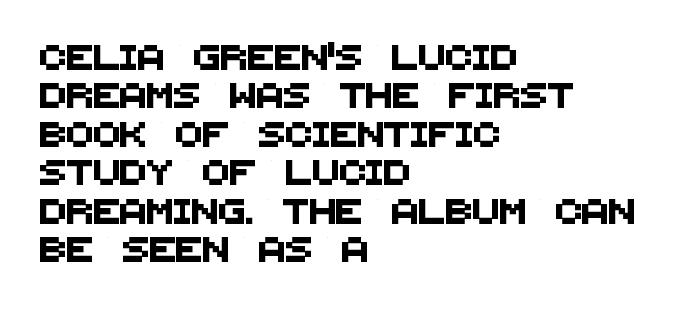
Q: Is the text underlined? A: No.
Q: How is the paragraph aligned? A: Left-aligned.
Q: Is the spacing between letters normal or unusually wide? A: Normal.
Q: Is the spacing between lines tight, normal or loose? A: Normal.
